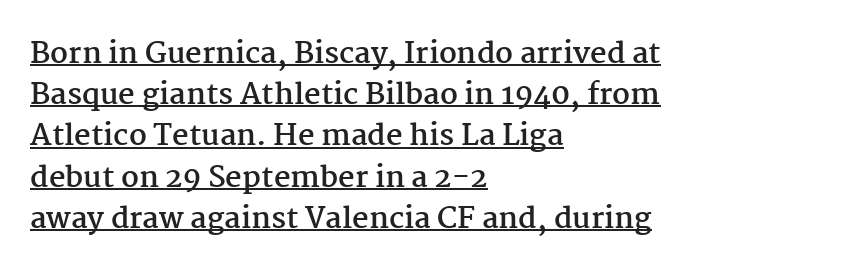
{"serif": "yes", "italic": "no", "bold": "yes", "weight": "semibold", "width": "normal", "stroke_contrast": "medium", "x_height": "medium", "monospaced": "no", "underline": "yes", "align": "left", "line_spacing": "normal", "line_spacing_ratio": 1.42, "letter_spacing": "normal", "letter_spacing_em": 0.0, "glyph_px": 29}
